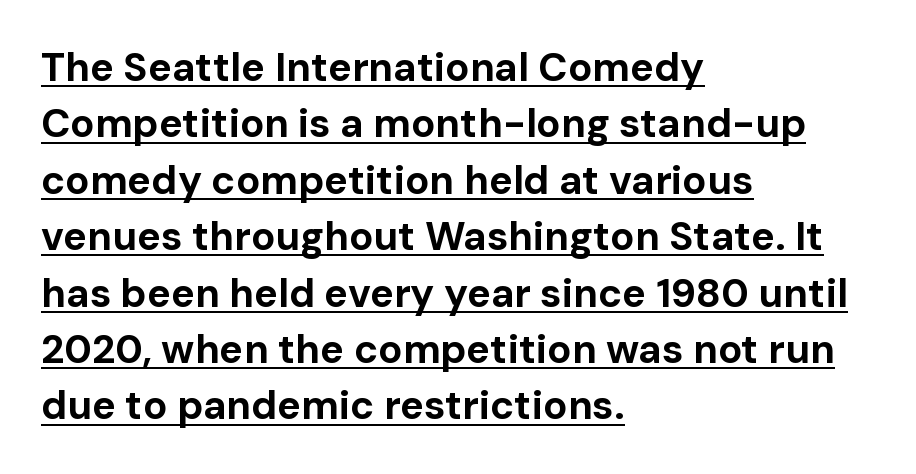
Q: Is the text bold? A: Yes.
Q: Is the text italic (slanted)? A: No, it is upright.
Q: Is the typeface a serif or a sans-serif typeface? A: Sans-serif.
Q: Is the text underlined? A: Yes.
Q: How is the paragraph aligned? A: Left-aligned.
Q: Is the spacing between letters normal or unusually wide? A: Normal.
Q: Is the spacing between lines tight, normal or loose? A: Normal.
Q: Width (condensed, normal, or wide)? A: Normal.
Q: Stroke contrast? A: Low.
Q: x-height? A: Medium.
Q: Monospaced? A: No.
